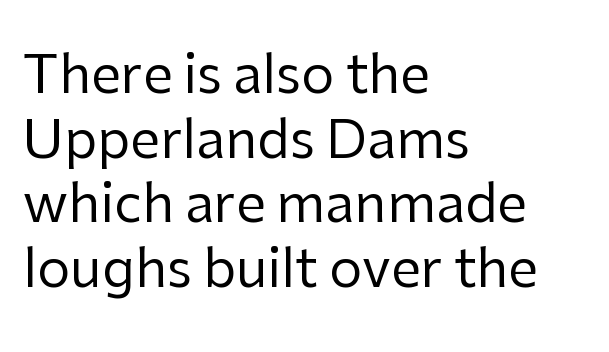
The image shows 53 px regular-weight sans-serif type, upright; set left-aligned, line spacing 1.22x, normal letter spacing, not underlined; low stroke contrast and a medium x-height.
